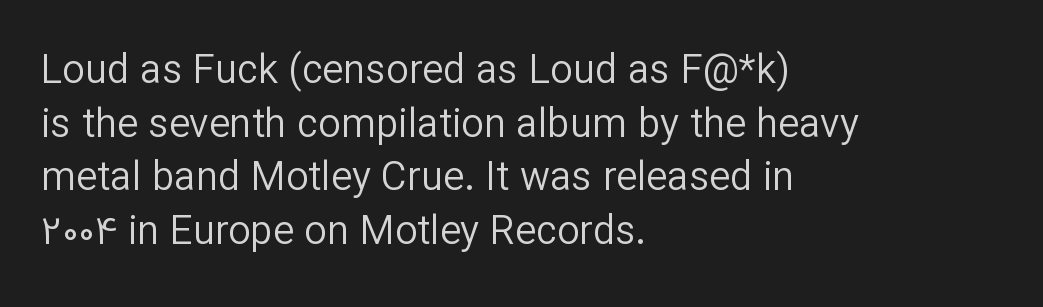
The image shows 40 px regular-weight sans-serif type, upright; set left-aligned, normal line spacing (1.34x), normal letter spacing, not underlined; low stroke contrast and a medium x-height.
